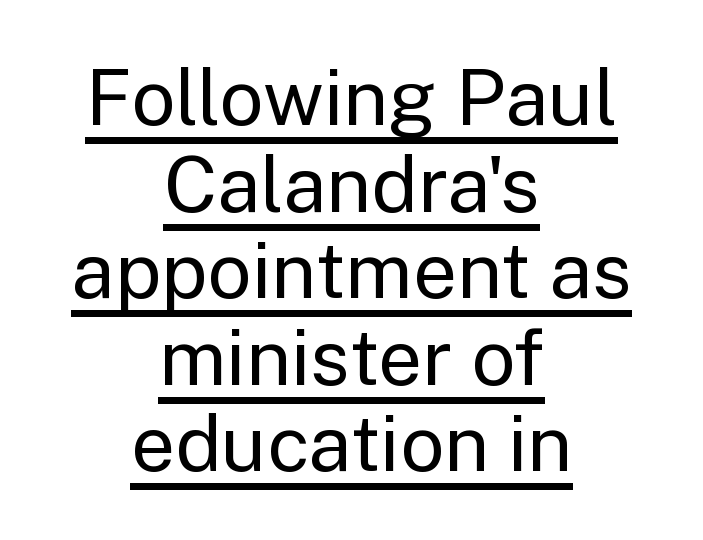
Q: Is the text bold? A: No.
Q: Is the text italic (slanted)? A: No, it is upright.
Q: Is the typeface a serif or a sans-serif typeface? A: Sans-serif.
Q: Is the text underlined? A: Yes.
Q: How is the paragraph aligned? A: Centered.
Q: Is the spacing between letters normal or unusually wide? A: Normal.
Q: Is the spacing between lines tight, normal or loose? A: Tight.
Q: Width (condensed, normal, or wide)? A: Normal.
Q: Stroke contrast? A: Low.
Q: x-height? A: Medium.
Q: Monospaced? A: No.
